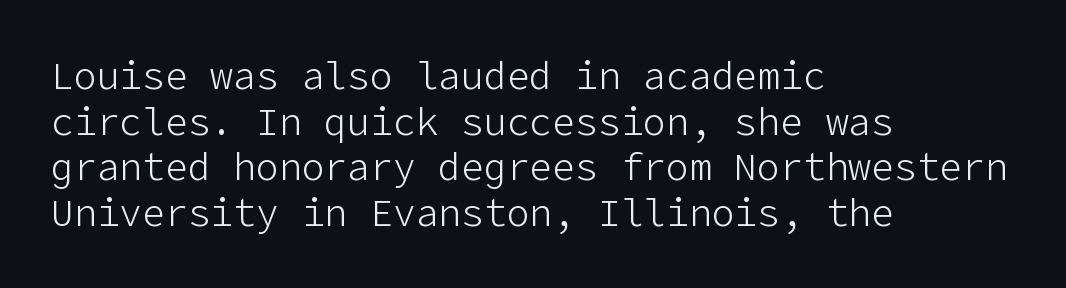
Q: Is the text bold? A: No.
Q: Is the text italic (slanted)? A: No, it is upright.
Q: Is the typeface a serif or a sans-serif typeface? A: Sans-serif.
Q: Is the text underlined? A: No.
Q: How is the paragraph aligned? A: Left-aligned.
Q: Is the spacing between letters normal or unusually wide? A: Normal.
Q: Width (condensed, normal, or wide)? A: Normal.
Q: Stroke contrast? A: Low.
Q: x-height? A: Medium.
